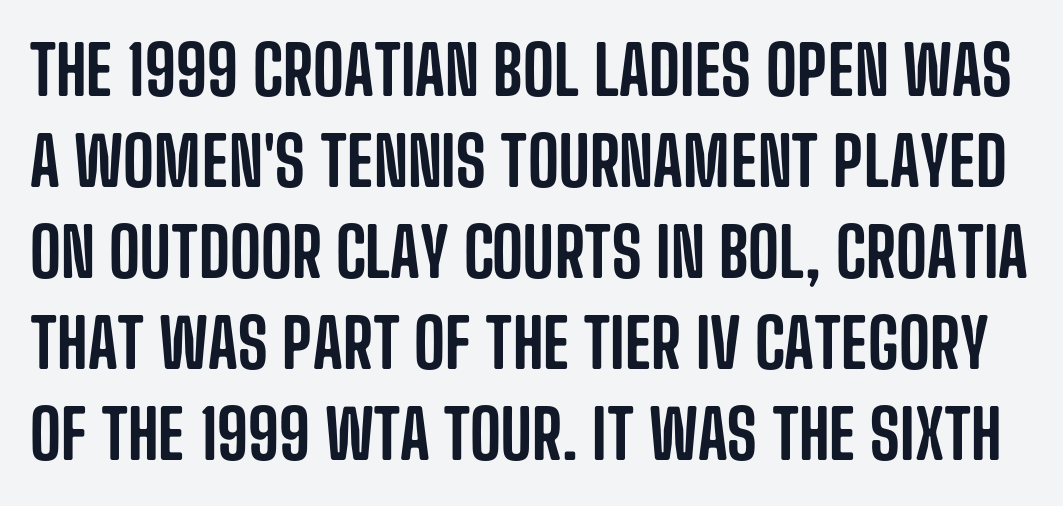
The image shows 67 px condensed sans-serif type, upright; set normal line spacing (1.36x), normal letter spacing, not underlined; low stroke contrast and a large x-height.
